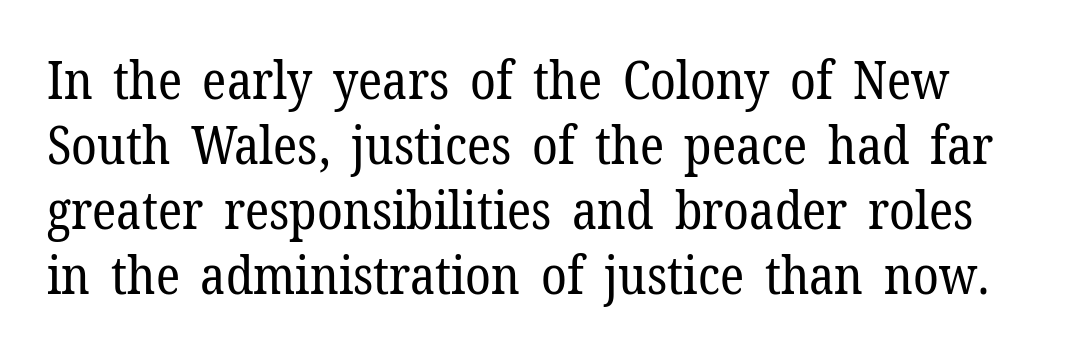
{"serif": "yes", "italic": "no", "bold": "no", "weight": "regular", "width": "normal", "stroke_contrast": "low", "x_height": "medium", "monospaced": "no", "underline": "no", "line_spacing": "normal", "line_spacing_ratio": 1.25, "letter_spacing": "normal", "letter_spacing_em": 0.0, "glyph_px": 52}
